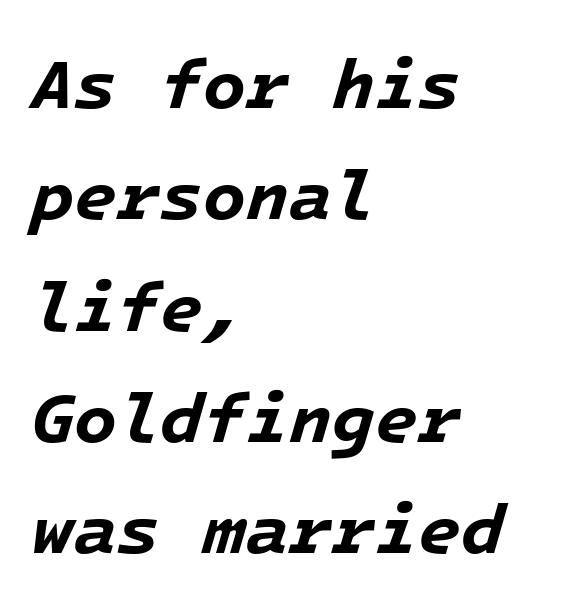
Typeset ragged right — the left edge is the straight one. In terms of posture, this sample is oblique. Regular leading. You'd pick this weight for a headline — it's a proper bold. Lines of text with bare space underneath.
